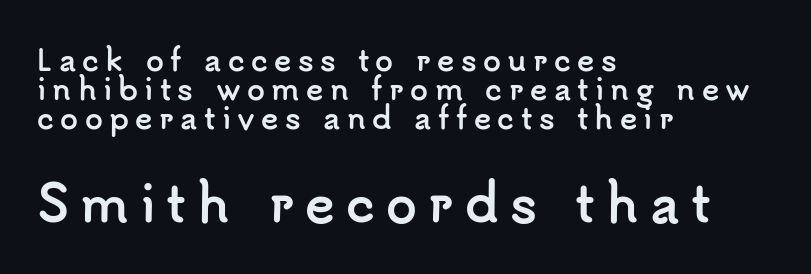
Thick stems and heavy bowls — unmistakably bold. Reading top to bottom, the characters get bigger at the block break. Inter-character spacing is expanded well beyond the font's built-in metrics. Compared with typical paragraphs, the rows here are closer together.
